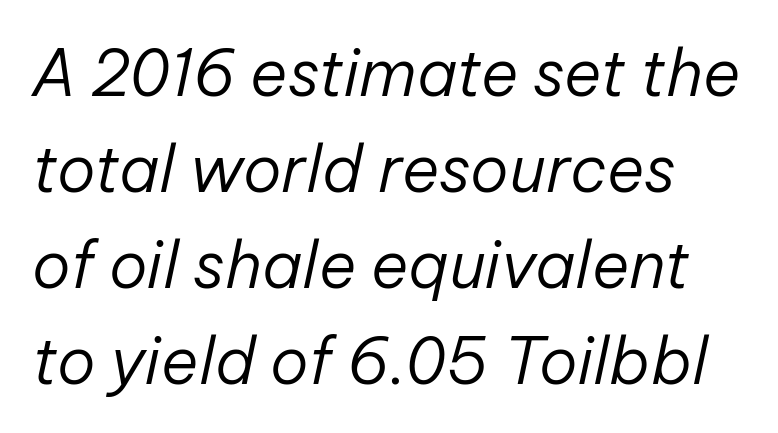
{"italic": "yes", "lean": "right", "slant_degrees": 12, "bold": "no", "weight": "regular", "width": "normal", "stroke_contrast": "low", "x_height": "medium", "monospaced": "no", "underline": "no", "line_spacing": "normal", "line_spacing_ratio": 1.5, "letter_spacing": "normal", "letter_spacing_em": 0.0, "glyph_px": 64}
